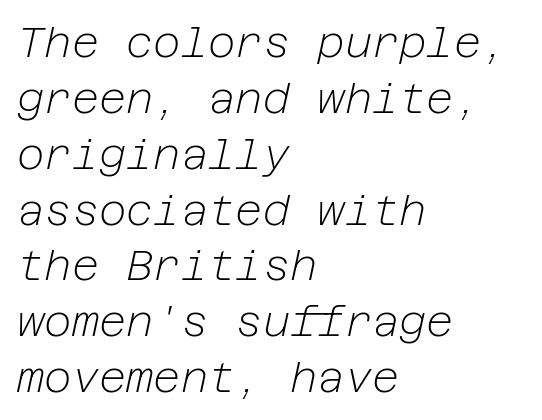
Q: Is the text bold? A: No.
Q: Is the text italic (slanted)? A: Yes, it leans right by about 12 degrees.
Q: Is the text underlined? A: No.
Q: How is the paragraph aligned? A: Left-aligned.
Q: Is the spacing between letters normal or unusually wide? A: Normal.
Q: Is the spacing between lines tight, normal or loose? A: Normal.
Q: Width (condensed, normal, or wide)? A: Normal.
Q: Stroke contrast? A: Low.
Q: x-height? A: Medium.
